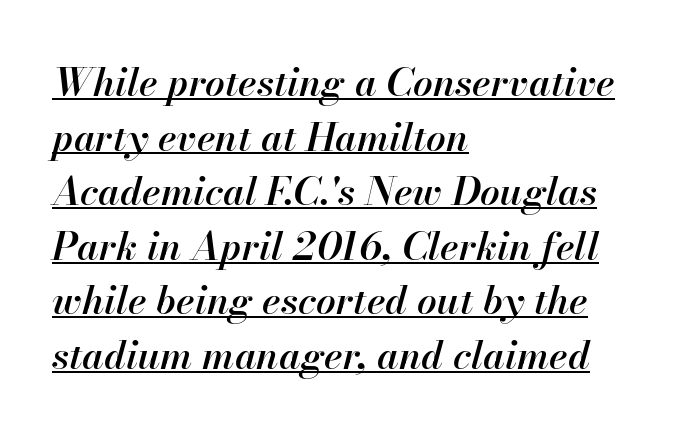
In terms of leading, this rendering sits right in the middle. Firm but not heavy-handed strokes: this text is semibold. A rule runs beneath these lines of type. Style check: oblique. Teacher's note: observe the even left margin — that is flush-left alignment.
